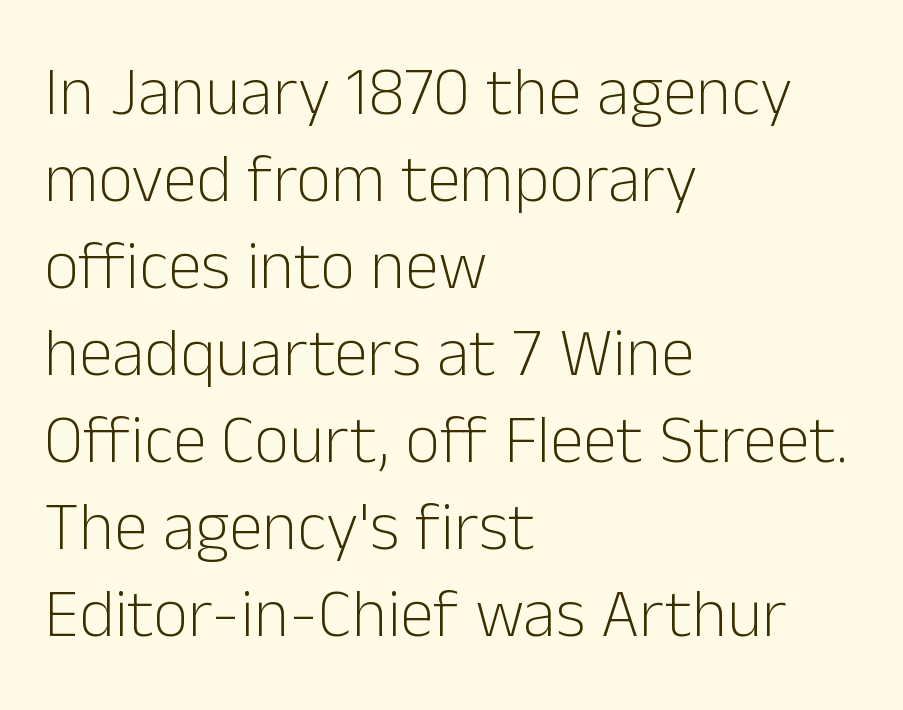
{"serif": "no", "italic": "no", "bold": "no", "weight": "light", "width": "normal", "stroke_contrast": "low", "x_height": "medium", "monospaced": "no", "underline": "no", "align": "left", "line_spacing": "normal", "line_spacing_ratio": 1.28, "letter_spacing": "normal", "letter_spacing_em": 0.0, "glyph_px": 68}
